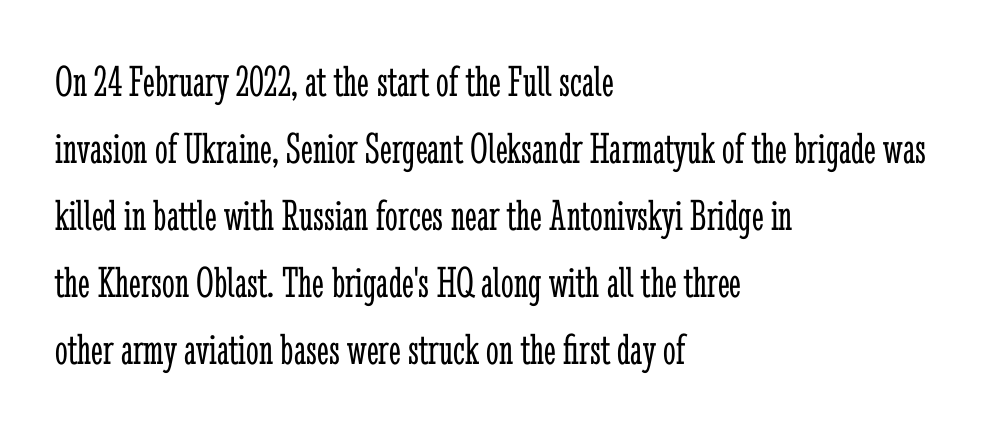
The image shows 45 px light, condensed serif type, upright; set left-aligned, normal line spacing (1.49x), normal letter spacing, not underlined; low stroke contrast and a medium x-height.
